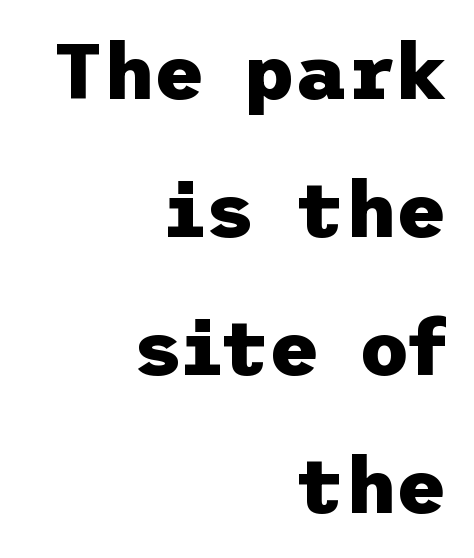
{"serif": "no", "italic": "no", "bold": "yes", "weight": "heavy", "width": "normal", "stroke_contrast": "low", "x_height": "medium", "underline": "no", "align": "right", "line_spacing_ratio": 1.77, "letter_spacing": "normal", "letter_spacing_em": 0.0, "glyph_px": 78}
